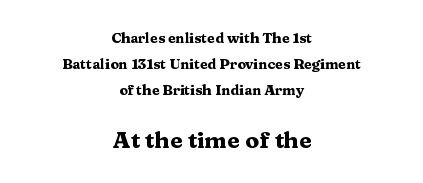
Q: Is the text bold? A: Yes.
Q: Is the text italic (slanted)? A: No, it is upright.
Q: Is the text underlined? A: No.
Q: How is the paragraph aligned? A: Centered.
Q: Is the spacing between letters normal or unusually wide? A: Normal.
Q: Which block of text is set in a larger size, the first (top) or the second (bottom)? A: The second (bottom) one.
